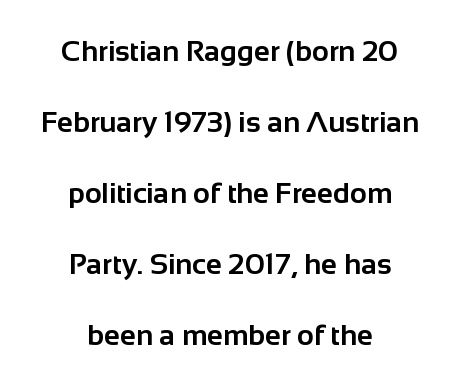
In CSS terms this would be text-align: center. Widely set lines give the paragraph a tall, airy silhouette. Every character sits straight up, as roman type does. Looks like regular typesetting: each glyph gets only the width it needs. The letters are bold, with thick, heavy strokes. Is the letter spacing exaggerated? No — it looks like the ordinary default.
